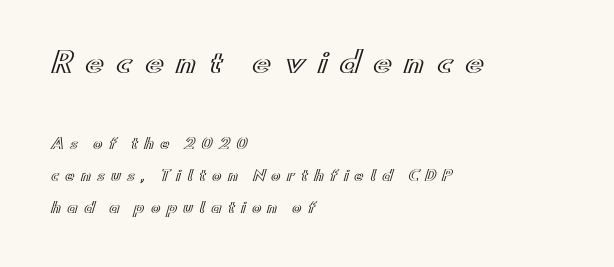
The image shows 28 px wide type; set left-aligned, loose line spacing (2.3x), unusually wide letter spacing (+0.45 em), not underlined; the first (top) block is 2.0x larger; a small x-height.
